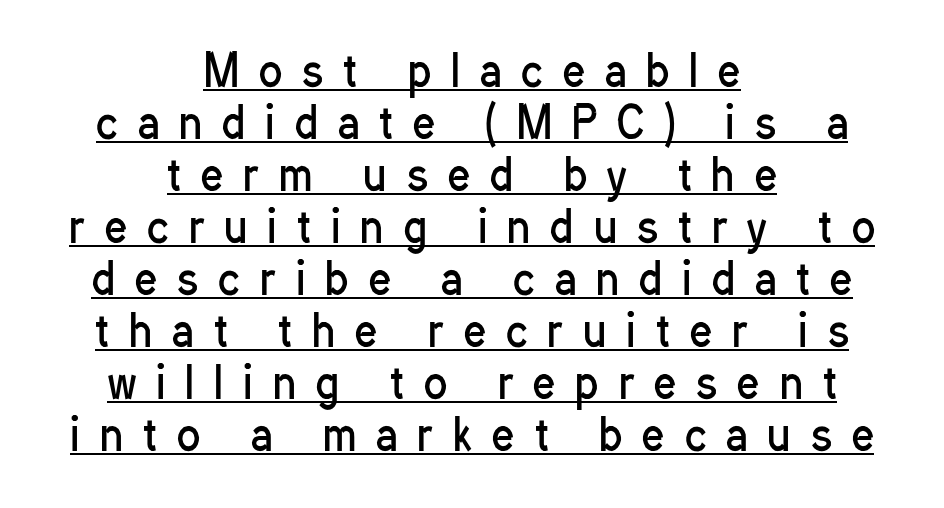
Q: Is the text bold? A: No.
Q: Is the text italic (slanted)? A: No, it is upright.
Q: Is the typeface a serif or a sans-serif typeface? A: Sans-serif.
Q: Is the text underlined? A: Yes.
Q: How is the paragraph aligned? A: Centered.
Q: Is the spacing between letters normal or unusually wide? A: Unusually wide.
Q: Width (condensed, normal, or wide)? A: Condensed.
Q: Stroke contrast? A: Low.
Q: x-height? A: Medium.
Q: Monospaced? A: No.
